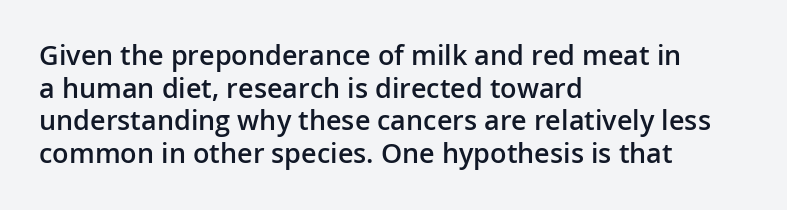
The rendering uses a semibold face; strokes are thickened but not to full bold. Inter-character spacing is left at the font's built-in metrics. Quick note: not italic, upright. Which margin do the lines hug? The left one — the right edge is uneven.
